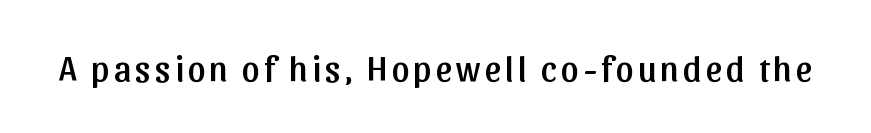
The rendering uses natural spacing where letterforms have individual widths. Nope, no serifs anywhere on these letters. A roman cut, with each character standing at attention. Quick note: underline off.
